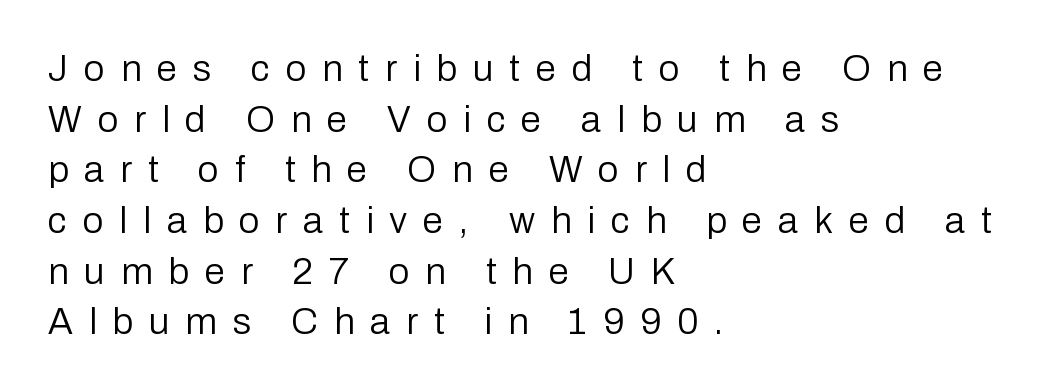
{"serif": "no", "italic": "no", "bold": "no", "weight": "regular", "width": "normal", "stroke_contrast": "low", "x_height": "medium", "monospaced": "no", "underline": "no", "align": "left", "line_spacing": "normal", "line_spacing_ratio": 1.37, "letter_spacing": "wide", "letter_spacing_em": 0.43, "glyph_px": 37}
